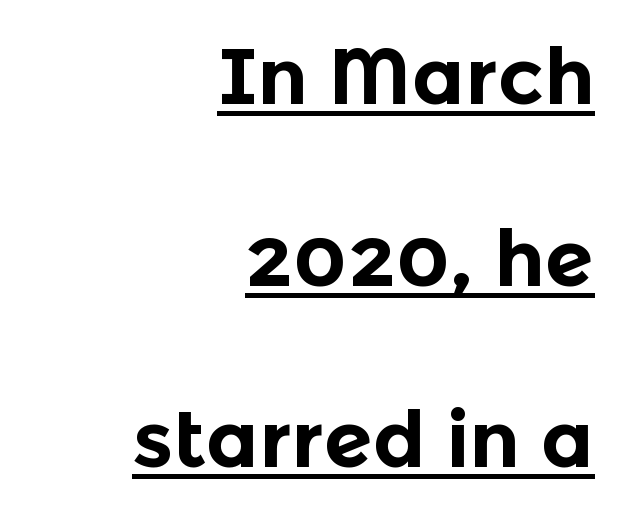
Q: Is the text bold? A: Yes.
Q: Is the text italic (slanted)? A: No, it is upright.
Q: Is the typeface a serif or a sans-serif typeface? A: Sans-serif.
Q: Is the text underlined? A: Yes.
Q: How is the paragraph aligned? A: Right-aligned.
Q: Is the spacing between letters normal or unusually wide? A: Normal.
Q: Is the spacing between lines tight, normal or loose? A: Loose.
Q: Width (condensed, normal, or wide)? A: Normal.
Q: x-height? A: Medium.
Q: Monospaced? A: No.
